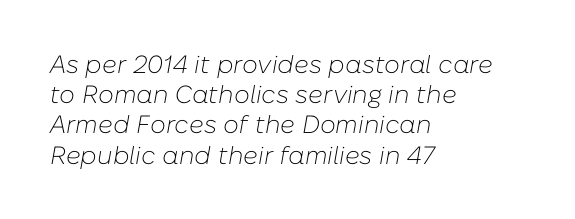
The image shows 25 px text type, italic (leaning right); set left-aligned, line spacing 1.21x, normal letter spacing, not underlined.
